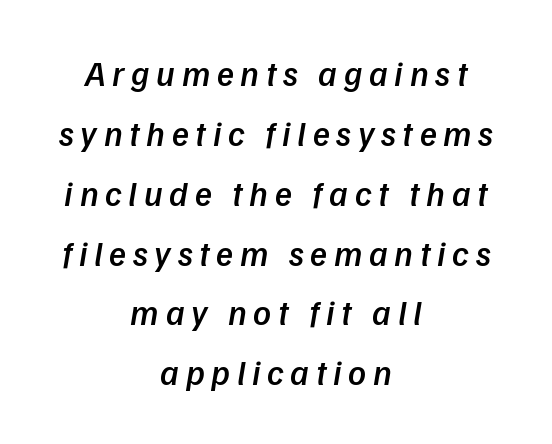
These lines are rendered in a variable-pitch font. The whitespace from short lines is split evenly between both sides. This is the in-between weight designers call semibold or demi. This rendering employs a face without finishing strokes, i.e., a sans-serif. Honestly, there is no underline to notice here at all.
